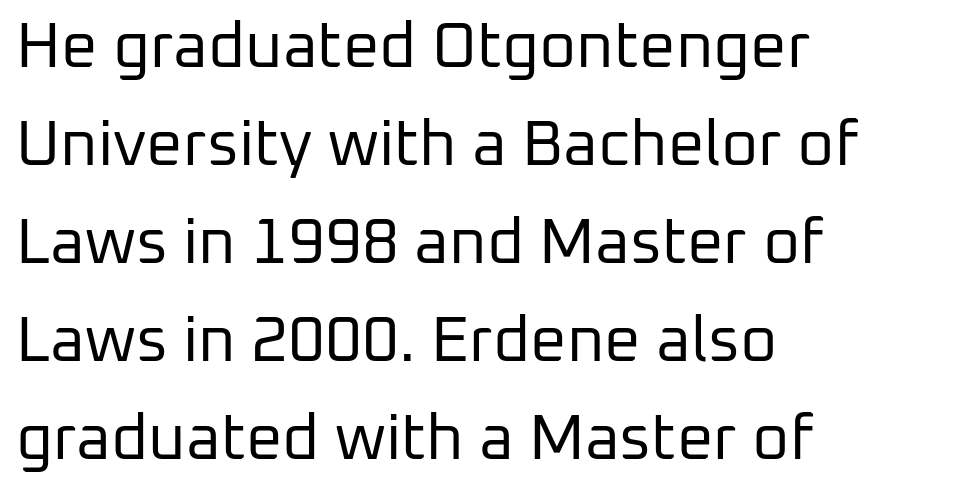
The image shows 64 px regular-weight sans-serif type, upright; set left-aligned, normal line spacing (1.53x), normal letter spacing, not underlined; low stroke contrast and a medium x-height.
